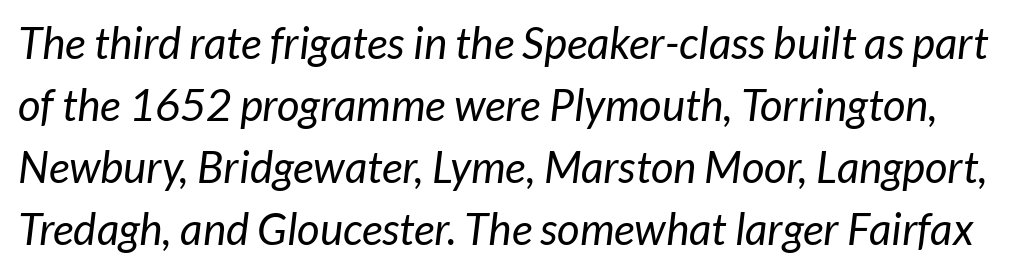
Q: Is the text bold? A: No.
Q: Is the typeface a serif or a sans-serif typeface? A: Sans-serif.
Q: Is the text underlined? A: No.
Q: Is the spacing between letters normal or unusually wide? A: Normal.
Q: Is the spacing between lines tight, normal or loose? A: Normal.
Q: Width (condensed, normal, or wide)? A: Normal.
Q: Stroke contrast? A: Low.
Q: x-height? A: Medium.
Q: Monospaced? A: No.
